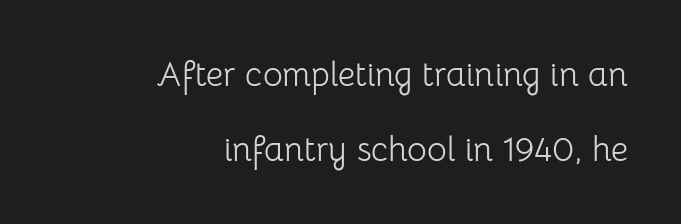
{"serif": "no", "italic": "no", "bold": "no", "weight": "light", "width": "normal", "stroke_contrast": "low", "x_height": "medium", "monospaced": "no", "underline": "no", "align": "right", "line_spacing": "loose", "line_spacing_ratio": 2.2, "letter_spacing": "normal", "letter_spacing_em": 0.0, "glyph_px": 34}
